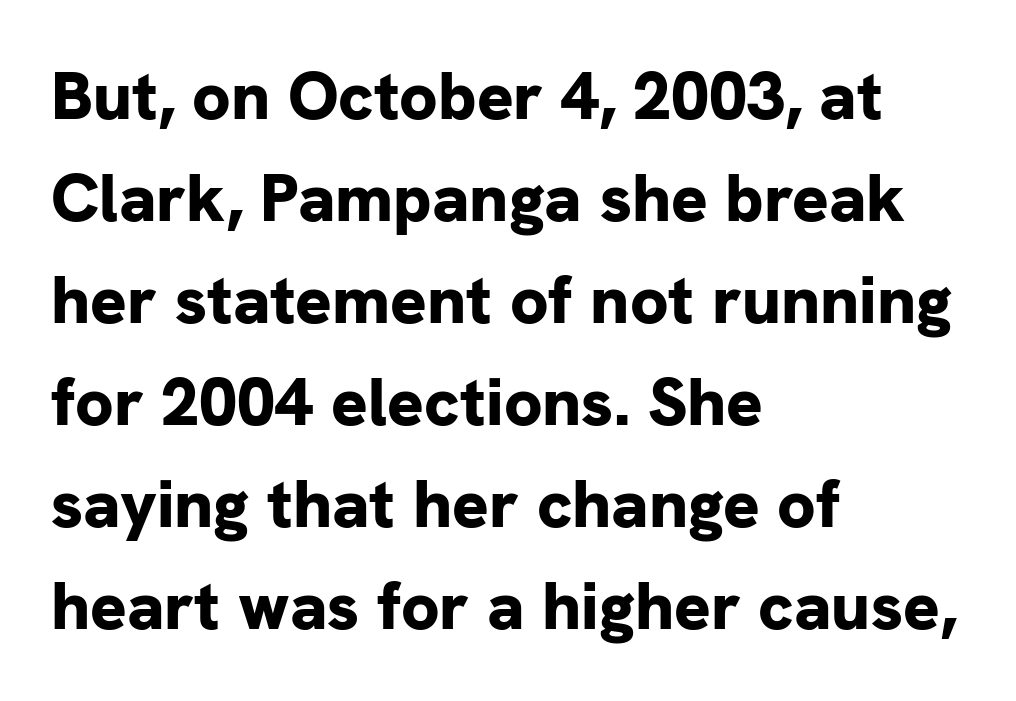
{"serif": "no", "italic": "no", "bold": "yes", "weight": "bold", "width": "normal", "stroke_contrast": "low", "x_height": "medium", "monospaced": "no", "underline": "no", "align": "left", "line_spacing": "normal", "line_spacing_ratio": 1.5, "letter_spacing": "normal", "letter_spacing_em": 0.0, "glyph_px": 68}
